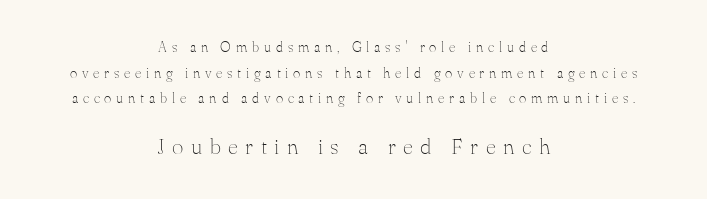
Every character sits straight up, as roman type does. The words here are not underlined. You get the small type first, then a jump to larger type. The font sits on the lighter half of the weight spectrum, regular included. Letter spacing: wide.
